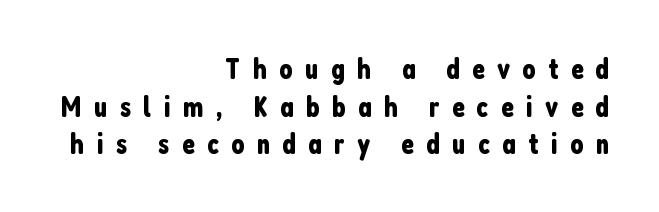
{"serif": "no", "italic": "no", "width": "condensed", "stroke_contrast": "low", "x_height": "medium", "monospaced": "no", "underline": "no", "align": "right", "line_spacing": "normal", "line_spacing_ratio": 1.3, "letter_spacing": "wide", "letter_spacing_em": 0.43, "glyph_px": 29}
